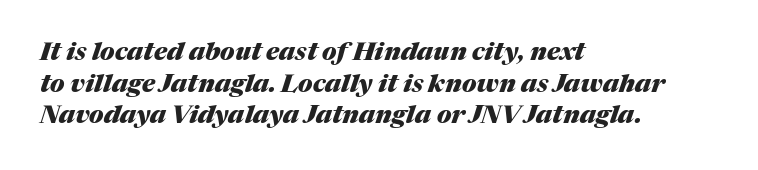
{"italic": "yes", "lean": "right", "slant_degrees": 17, "bold": "yes", "underline": "no", "align": "left", "line_spacing": "normal", "line_spacing_ratio": 1.27, "letter_spacing": "normal", "letter_spacing_em": 0.0, "glyph_px": 25}
